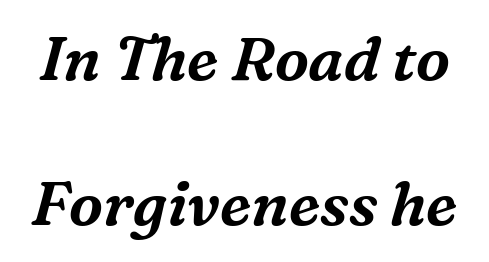
Q: Is the text italic (slanted)? A: Yes, it leans right by about 16 degrees.
Q: Is the typeface a serif or a sans-serif typeface? A: Serif.
Q: Is the text underlined? A: No.
Q: Is the spacing between letters normal or unusually wide? A: Normal.
Q: Is the spacing between lines tight, normal or loose? A: Loose.
Q: Width (condensed, normal, or wide)? A: Normal.
Q: Stroke contrast? A: Medium.
Q: x-height? A: Medium.
Q: Monospaced? A: No.
